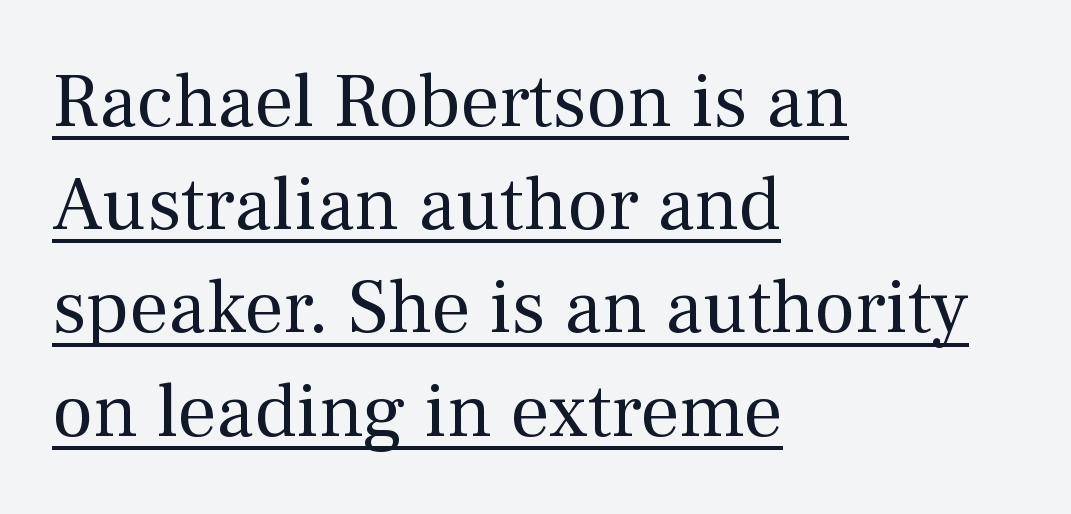
{"serif": "yes", "italic": "no", "bold": "no", "weight": "regular", "width": "normal", "stroke_contrast": "medium", "x_height": "medium", "monospaced": "no", "underline": "yes", "align": "left", "line_spacing": "normal", "line_spacing_ratio": 1.34, "letter_spacing": "normal", "letter_spacing_em": 0.0, "glyph_px": 77}
